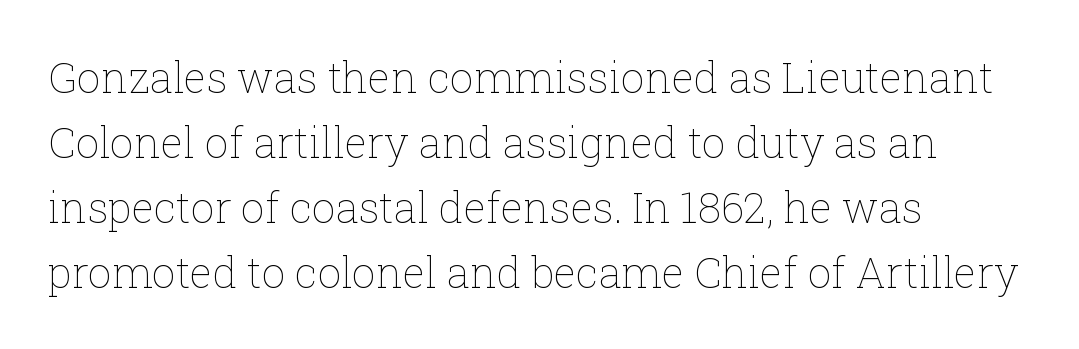
Q: Is the text bold? A: No.
Q: Is the text italic (slanted)? A: No, it is upright.
Q: Is the text underlined? A: No.
Q: How is the paragraph aligned? A: Left-aligned.
Q: Is the spacing between letters normal or unusually wide? A: Normal.
Q: Is the spacing between lines tight, normal or loose? A: Normal.
Q: Width (condensed, normal, or wide)? A: Normal.
Q: Stroke contrast? A: Low.
Q: x-height? A: Medium.
Q: Monospaced? A: No.
